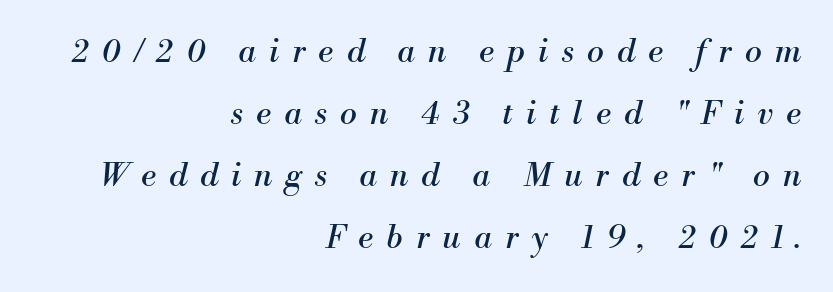
Q: Is the text bold? A: No.
Q: Is the text italic (slanted)? A: Yes, it leans right by about 13 degrees.
Q: Is the typeface a serif or a sans-serif typeface? A: Serif.
Q: Is the text underlined? A: No.
Q: How is the paragraph aligned? A: Right-aligned.
Q: Is the spacing between letters normal or unusually wide? A: Unusually wide.
Q: Is the spacing between lines tight, normal or loose? A: Loose.
Q: Width (condensed, normal, or wide)? A: Normal.
Q: Stroke contrast? A: Medium.
Q: x-height? A: Small.
Q: Monospaced? A: No.
